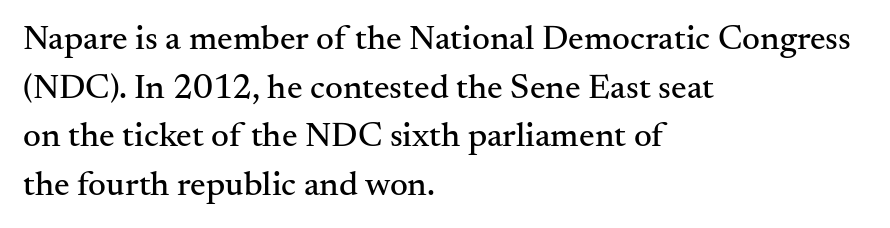
{"serif": "yes", "italic": "no", "width": "normal", "stroke_contrast": "medium", "x_height": "small", "monospaced": "no", "underline": "no", "align": "left", "line_spacing": "normal", "line_spacing_ratio": 1.39, "letter_spacing": "normal", "letter_spacing_em": 0.0, "glyph_px": 35}
